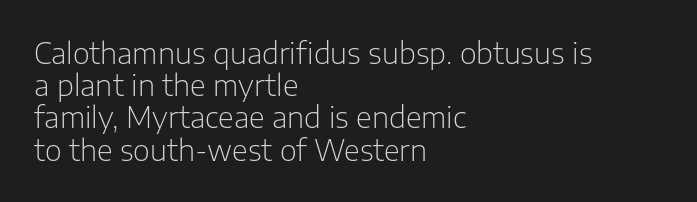
The face used here is proportionally spaced, like ordinary book or web type. The passage shown is typeset with a sans-serif family. Words float on clear page, feet unadorned. Spacing between characters is what you'd get straight out of the box.
